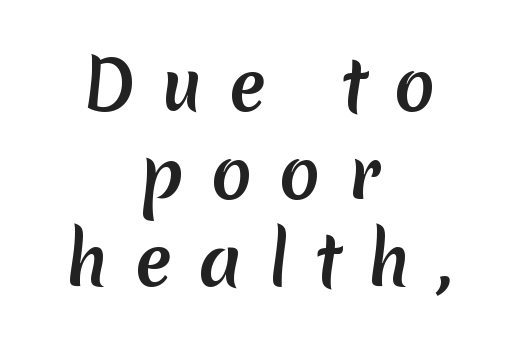
The image shows 68 px semibold sans-serif type; set centered, normal line spacing (1.29x), unusually wide letter spacing (+0.39 em), not underlined; low stroke contrast and a medium x-height.
